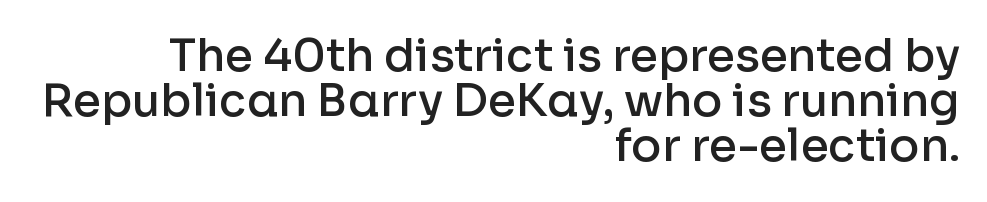
The image shows 45 px semibold sans-serif type, upright; set right-aligned, tight line spacing (1.0x), normal letter spacing, not underlined; low stroke contrast and a medium x-height.
